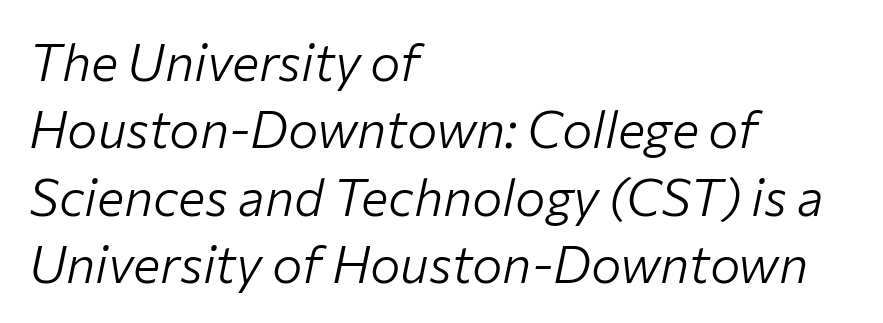
{"italic": "yes", "lean": "right", "slant_degrees": 12, "bold": "no", "weight": "light", "width": "normal", "stroke_contrast": "low", "x_height": "medium", "monospaced": "no", "underline": "no", "align": "left", "line_spacing": "normal", "line_spacing_ratio": 1.32, "letter_spacing": "normal", "letter_spacing_em": 0.0, "glyph_px": 51}
